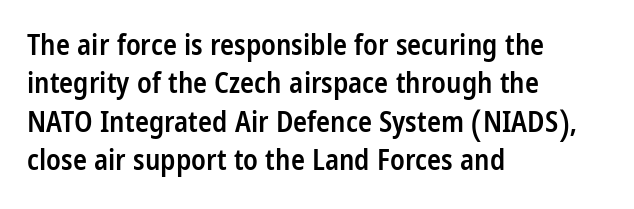
Q: Is the text bold? A: Semi-bold.
Q: Is the text italic (slanted)? A: No, it is upright.
Q: Is the typeface a serif or a sans-serif typeface? A: Sans-serif.
Q: Is the text underlined? A: No.
Q: How is the paragraph aligned? A: Left-aligned.
Q: Is the spacing between letters normal or unusually wide? A: Normal.
Q: Is the spacing between lines tight, normal or loose? A: Normal.
Q: Width (condensed, normal, or wide)? A: Condensed.
Q: Stroke contrast? A: Low.
Q: x-height? A: Large.
Q: Monospaced? A: No.
